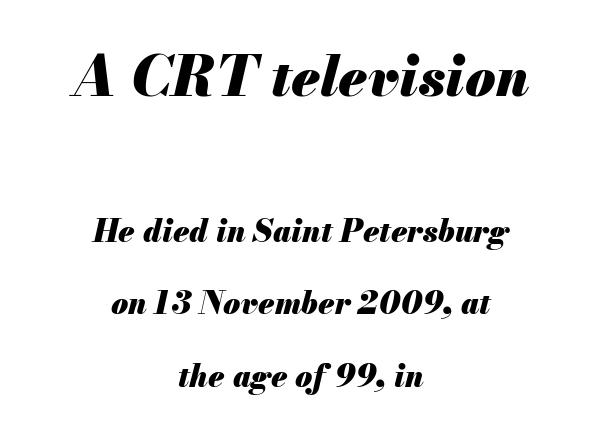
The image shows 55 px heavy type, italic (leaning right); set centered, loose line spacing (2.34x), normal letter spacing, not underlined; the first (top) block is 1.77x larger; medium stroke contrast and a small x-height.
